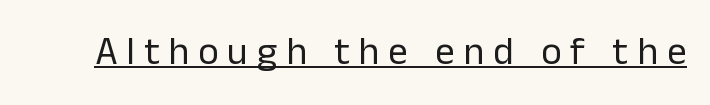
Q: Is the text bold? A: No.
Q: Is the text italic (slanted)? A: No, it is upright.
Q: Is the typeface a serif or a sans-serif typeface? A: Sans-serif.
Q: Is the text underlined? A: Yes.
Q: Is the spacing between letters normal or unusually wide? A: Unusually wide.
Q: Width (condensed, normal, or wide)? A: Normal.
Q: Stroke contrast? A: Low.
Q: x-height? A: Medium.
Q: Monospaced? A: No.
